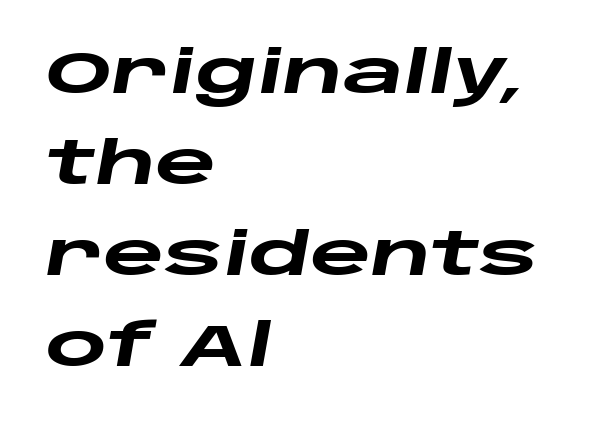
The image shows 59 px heavy, wide type, italic (leaning right); set left-aligned, normal line spacing (1.54x), normal letter spacing, not underlined; low stroke contrast and a large x-height.
